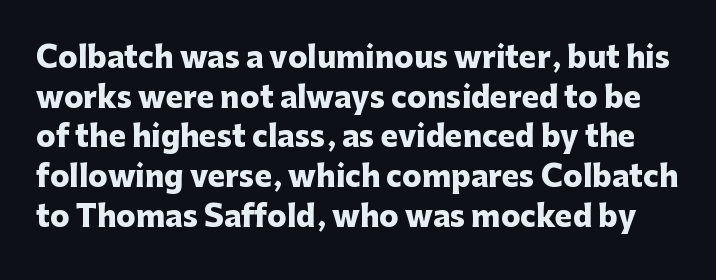
Q: Is the text bold? A: Yes.
Q: Is the text italic (slanted)? A: No, it is upright.
Q: Is the typeface a serif or a sans-serif typeface? A: Sans-serif.
Q: Is the text underlined? A: No.
Q: Is the spacing between letters normal or unusually wide? A: Normal.
Q: Is the spacing between lines tight, normal or loose? A: Normal.
Q: Width (condensed, normal, or wide)? A: Normal.
Q: Stroke contrast? A: Low.
Q: x-height? A: Medium.
Q: Monospaced? A: No.
